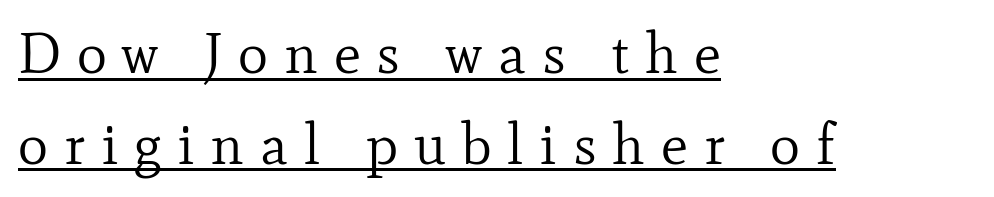
Q: Is the text bold? A: No.
Q: Is the text italic (slanted)? A: No, it is upright.
Q: Is the typeface a serif or a sans-serif typeface? A: Serif.
Q: Is the text underlined? A: Yes.
Q: How is the paragraph aligned? A: Left-aligned.
Q: Is the spacing between letters normal or unusually wide? A: Unusually wide.
Q: Is the spacing between lines tight, normal or loose? A: Normal.
Q: Width (condensed, normal, or wide)? A: Normal.
Q: Stroke contrast? A: Low.
Q: x-height? A: Small.
Q: Monospaced? A: No.
